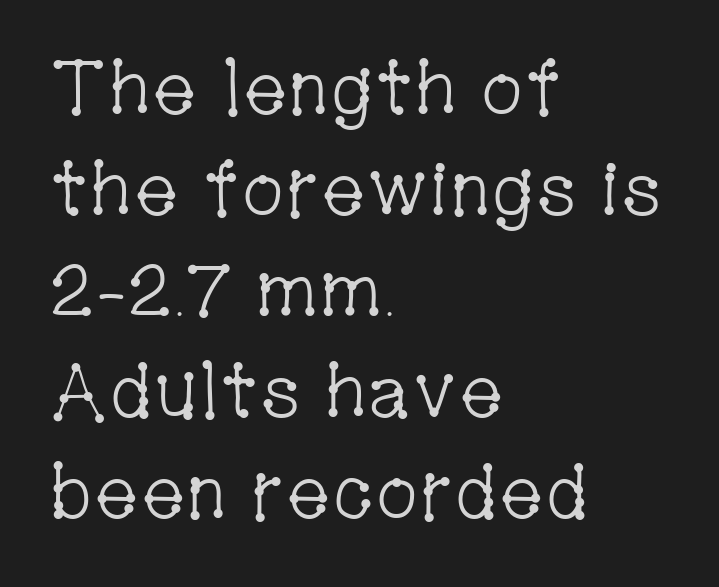
{"serif": "yes", "italic": "no", "bold": "no", "weight": "light", "width": "condensed", "stroke_contrast": "low", "x_height": "medium", "monospaced": "no", "underline": "no", "align": "left", "line_spacing": "normal", "line_spacing_ratio": 1.33, "letter_spacing": "normal", "letter_spacing_em": 0.0, "glyph_px": 76}
